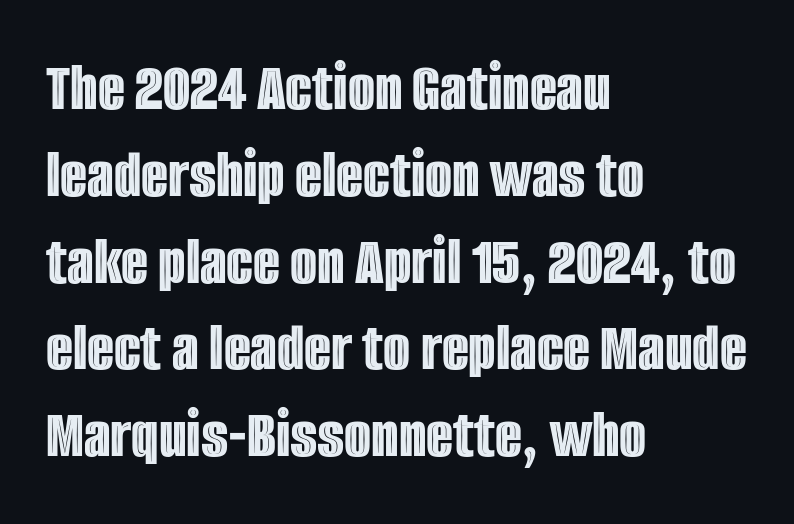
Q: Is the text italic (slanted)? A: No, it is upright.
Q: Is the text underlined? A: No.
Q: How is the paragraph aligned? A: Left-aligned.
Q: Is the spacing between letters normal or unusually wide? A: Normal.
Q: Width (condensed, normal, or wide)? A: Condensed.
Q: x-height? A: Large.
Q: Monospaced? A: No.
